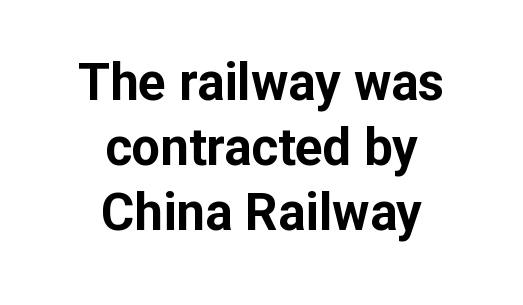
The image shows 51 px bold sans-serif type, upright; set centered, normal line spacing (1.27x), normal letter spacing, not underlined; low stroke contrast and a medium x-height.
